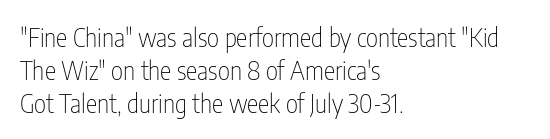
The image shows 26 px text type, upright; set left-aligned, normal line spacing (1.26x), normal letter spacing, not underlined.
